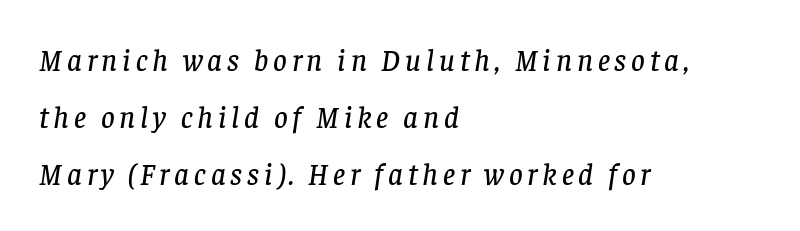
Q: Is the text italic (slanted)? A: Yes, it leans right by about 8 degrees.
Q: Is the typeface a serif or a sans-serif typeface? A: Serif.
Q: Is the text underlined? A: No.
Q: How is the paragraph aligned? A: Left-aligned.
Q: Is the spacing between lines tight, normal or loose? A: Loose.
Q: Width (condensed, normal, or wide)? A: Normal.
Q: Stroke contrast? A: Low.
Q: x-height? A: Large.
Q: Monospaced? A: No.
